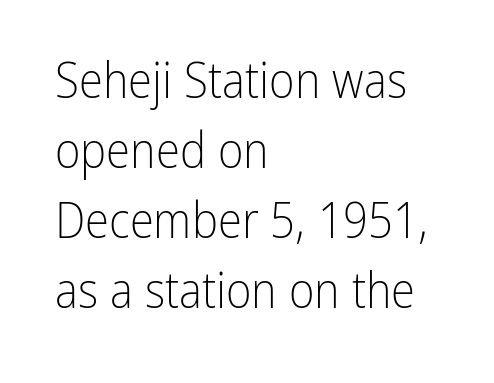
{"serif": "no", "italic": "no", "bold": "no", "weight": "light", "width": "condensed", "stroke_contrast": "low", "x_height": "medium", "monospaced": "no", "underline": "no", "align": "left", "line_spacing": "normal", "line_spacing_ratio": 1.43, "letter_spacing": "normal", "letter_spacing_em": 0.0, "glyph_px": 49}
